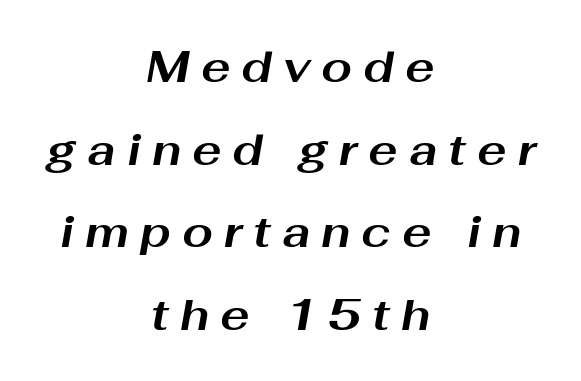
Q: Is the text bold? A: Yes.
Q: Is the text italic (slanted)? A: Yes, it leans right by about 10 degrees.
Q: Is the text underlined? A: No.
Q: How is the paragraph aligned? A: Centered.
Q: Is the spacing between letters normal or unusually wide? A: Unusually wide.
Q: Width (condensed, normal, or wide)? A: Wide.
Q: Stroke contrast? A: Medium.
Q: x-height? A: Medium.
Q: Monospaced? A: No.
